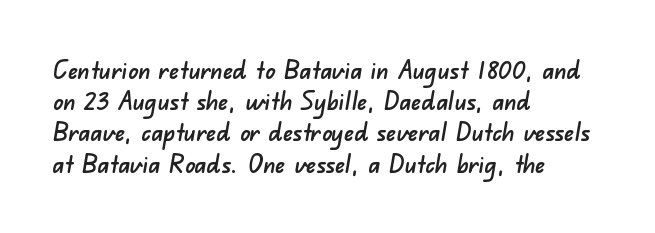
Q: Is the text underlined? A: No.
Q: How is the paragraph aligned? A: Left-aligned.
Q: Is the spacing between letters normal or unusually wide? A: Normal.
Q: Is the spacing between lines tight, normal or loose? A: Normal.
